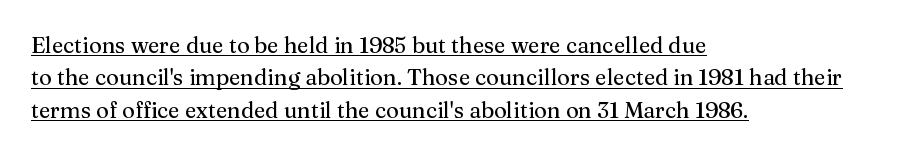
{"italic": "no", "underline": "yes", "align": "left", "line_spacing": "normal", "line_spacing_ratio": 1.47, "letter_spacing": "normal", "letter_spacing_em": 0.0, "glyph_px": 22}
